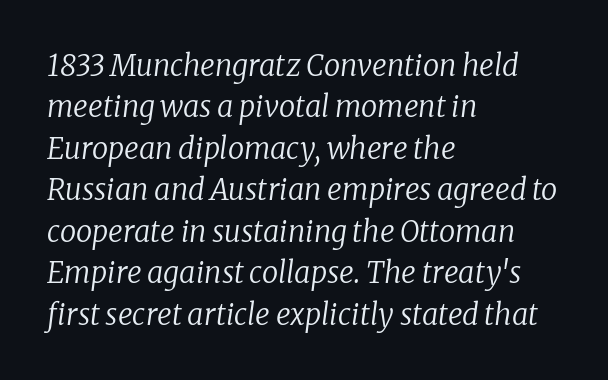
Q: Is the text bold? A: No.
Q: Is the text italic (slanted)? A: Yes, it leans right by about 8 degrees.
Q: Is the typeface a serif or a sans-serif typeface? A: Serif.
Q: Is the text underlined? A: No.
Q: How is the paragraph aligned? A: Left-aligned.
Q: Is the spacing between letters normal or unusually wide? A: Normal.
Q: Is the spacing between lines tight, normal or loose? A: Normal.
Q: Width (condensed, normal, or wide)? A: Normal.
Q: Stroke contrast? A: Low.
Q: x-height? A: Medium.
Q: Monospaced? A: No.
